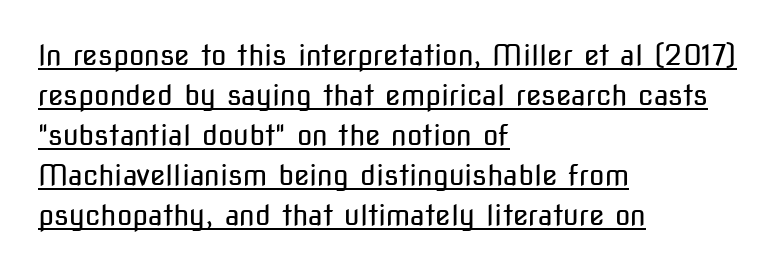
Nobody touched the tracking dial on this one. If you measured baseline to baseline, you'd find a middling distance. Left-aligned paragraph, ragged on the right. Spacing verdict: proportional, widths tailored to each character. A sans-serif font was chosen for this passage.
